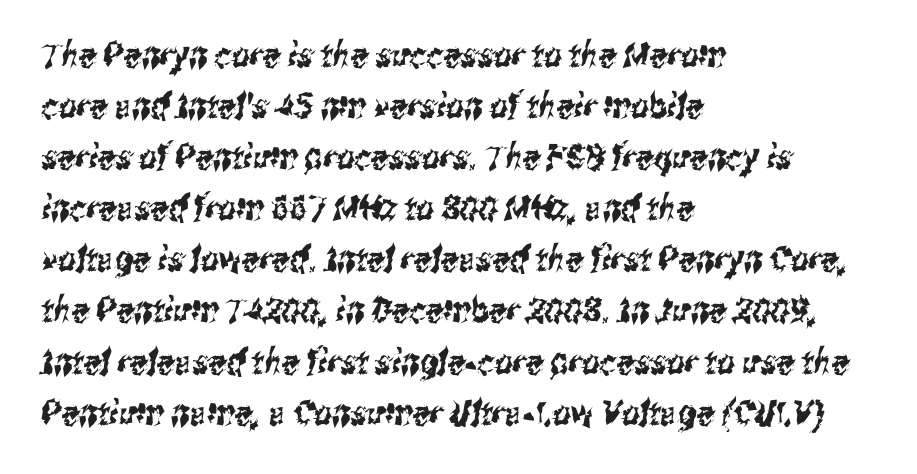
The image shows 35 px condensed sans-serif type; set left-aligned, normal line spacing (1.46x), normal letter spacing, not underlined; medium stroke contrast and a medium x-height.
